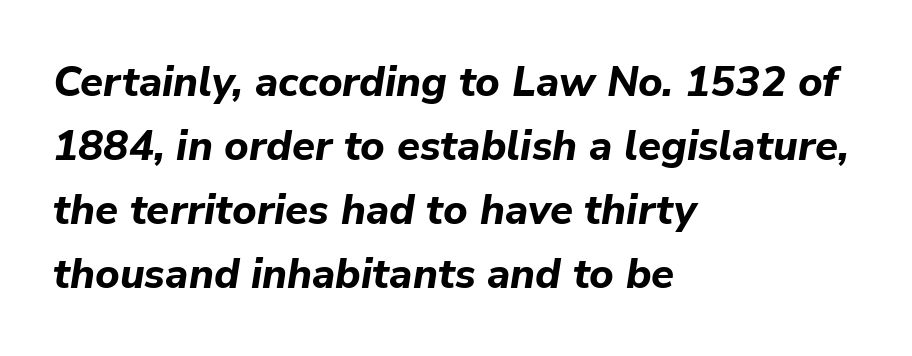
{"italic": "yes", "lean": "right", "slant_degrees": 9, "bold": "yes", "weight": "bold", "width": "normal", "stroke_contrast": "low", "x_height": "medium", "monospaced": "no", "underline": "no", "align": "left", "line_spacing": "normal", "line_spacing_ratio": 1.52, "letter_spacing": "normal", "letter_spacing_em": 0.0, "glyph_px": 42}
